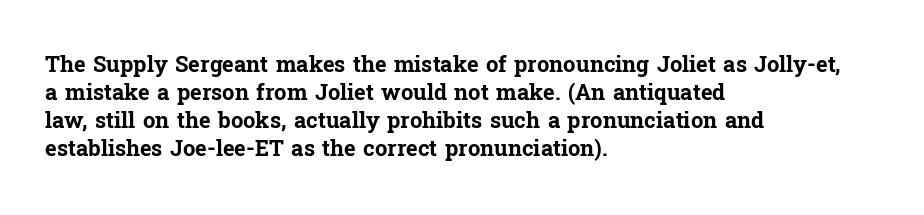
Q: Is the text bold? A: Yes.
Q: Is the text italic (slanted)? A: No, it is upright.
Q: Is the text underlined? A: No.
Q: How is the paragraph aligned? A: Left-aligned.
Q: Is the spacing between letters normal or unusually wide? A: Normal.
Q: Is the spacing between lines tight, normal or loose? A: Normal.
